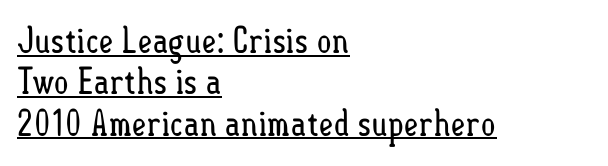
You could not count columns in this text — the font is proportionally spaced. Short note: letters normally spaced. Line beginnings align vertically; line endings do not. Posture: vertical. The passage shown is not bold in any degree.
